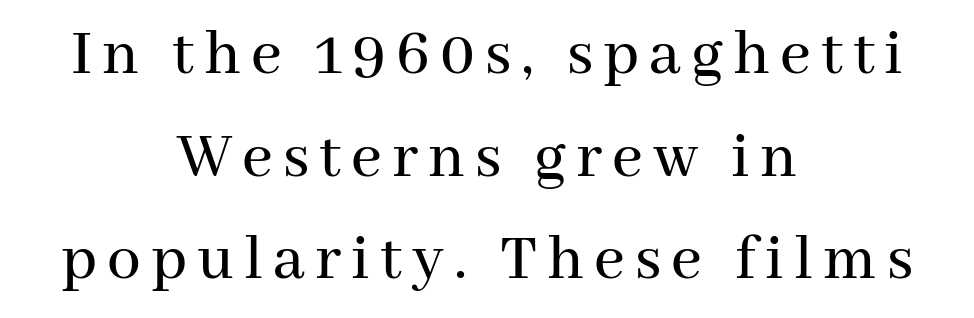
Horizontal bands of white between lines are of average thickness. Descenders are the only things crossing below the line. The lines are quadded center. Looks like regular typesetting: each glyph gets only the width it needs. This sample uses a serif face. The axis of the letterforms is exactly vertical.
